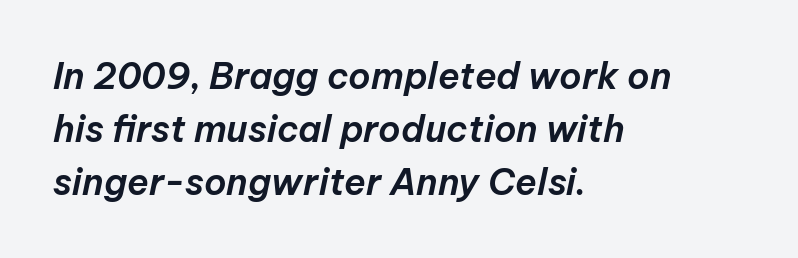
Q: Is the text italic (slanted)? A: Yes, it leans right by about 12 degrees.
Q: Is the text underlined? A: No.
Q: How is the paragraph aligned? A: Left-aligned.
Q: Is the spacing between letters normal or unusually wide? A: Normal.
Q: Is the spacing between lines tight, normal or loose? A: Normal.
Q: Width (condensed, normal, or wide)? A: Normal.
Q: Stroke contrast? A: Low.
Q: x-height? A: Medium.
Q: Monospaced? A: No.
